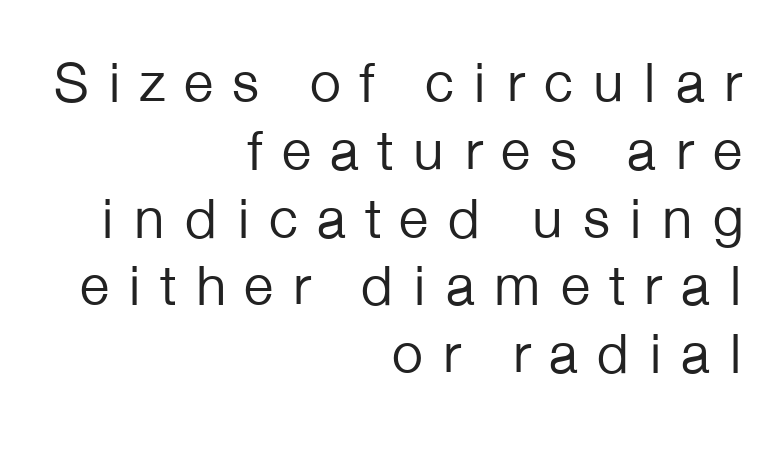
Underline: absent. Rendered with straight, roman letterforms. Weight: regular or lighter. This is sans-serif lettering, the kind often seen on screens and signage. Each line ends at the same right margin while the left side varies. Is this a fixed-width face? No — the glyphs have proportional, varying widths.
